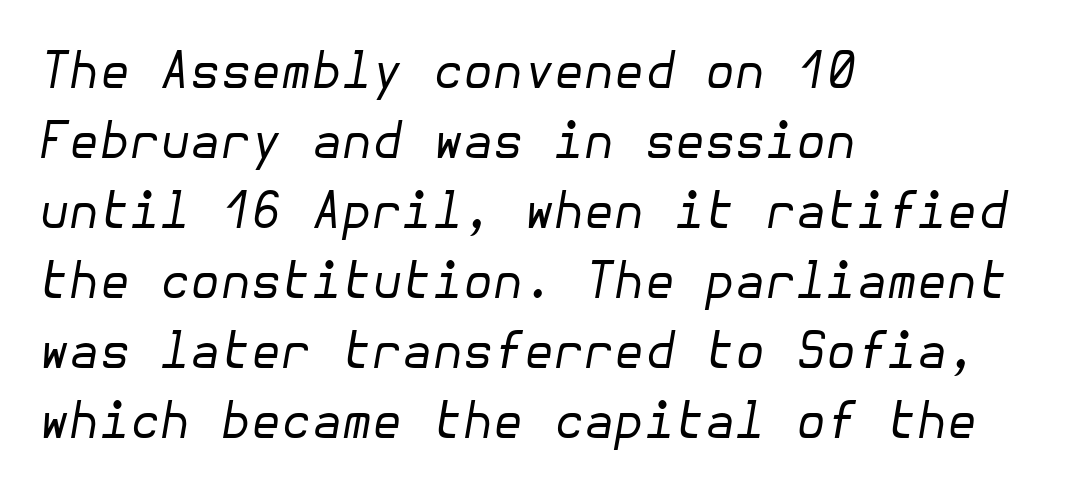
The image shows 49 px regular-weight type, italic (leaning right); set left-aligned, normal line spacing (1.43x), normal letter spacing, not underlined; low stroke contrast and a medium x-height.
